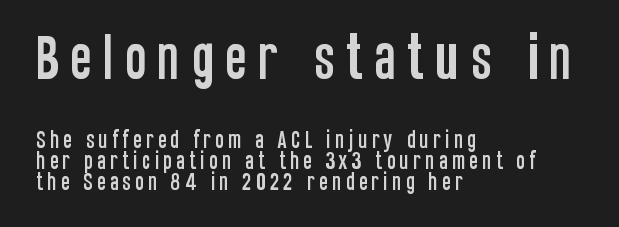
{"serif": "no", "italic": "no", "width": "condensed", "stroke_contrast": "low", "x_height": "large", "monospaced": "no", "underline": "no", "align": "left", "line_spacing": "tight", "line_spacing_ratio": 1.06, "letter_spacing": "wide", "letter_spacing_em": 0.2, "larger_block": "first", "size_ratio": 2.55, "glyph_px": 51}
